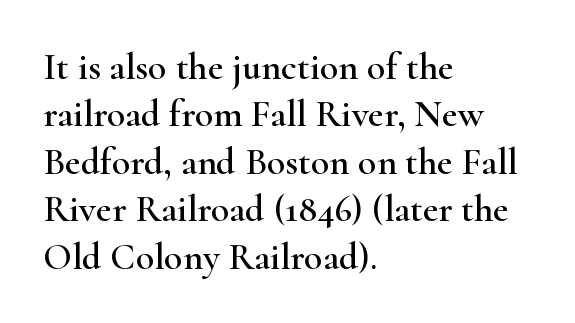
{"serif": "yes", "italic": "no", "width": "wide", "stroke_contrast": "high", "x_height": "small", "monospaced": "no", "underline": "no", "align": "left", "line_spacing": "normal", "line_spacing_ratio": 1.25, "letter_spacing": "normal", "letter_spacing_em": 0.0, "glyph_px": 38}
